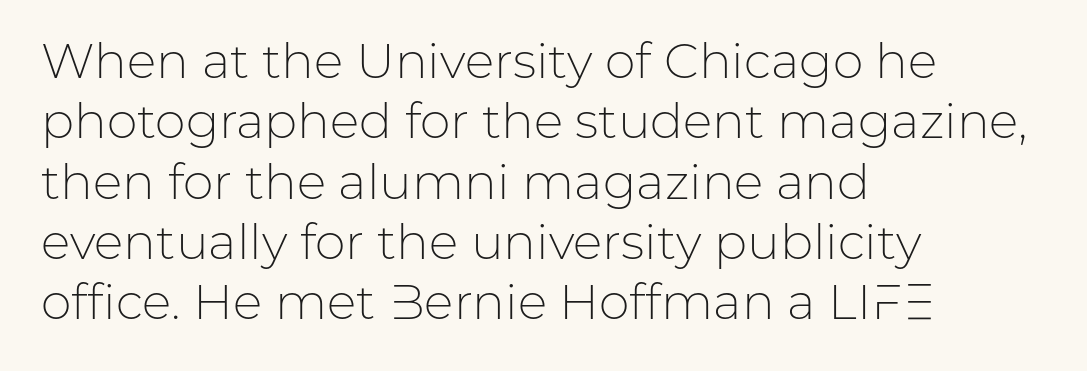
Q: Is the text bold? A: No.
Q: Is the text italic (slanted)? A: No, it is upright.
Q: Is the typeface a serif or a sans-serif typeface? A: Sans-serif.
Q: Is the text underlined? A: No.
Q: How is the paragraph aligned? A: Left-aligned.
Q: Is the spacing between letters normal or unusually wide? A: Normal.
Q: Width (condensed, normal, or wide)? A: Normal.
Q: Stroke contrast? A: Low.
Q: x-height? A: Medium.
Q: Monospaced? A: No.
